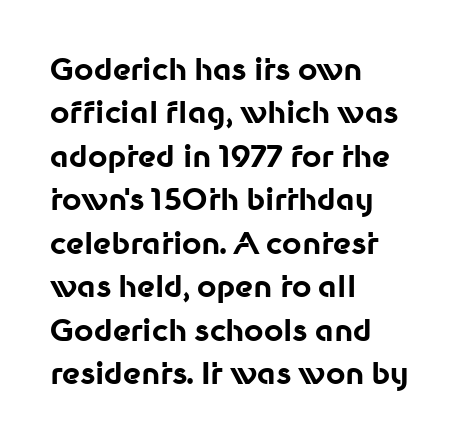
The image shows 30 px bold sans-serif type, upright; set left-aligned, normal line spacing (1.45x), normal letter spacing, not underlined; low stroke contrast and a medium x-height.
